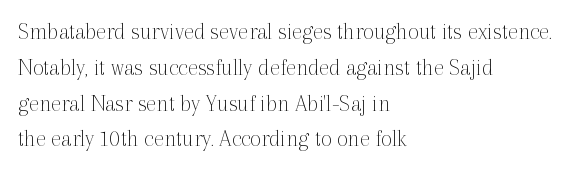
The setting favours the left margin, as ordinary paragraphs usually do. Upright lettering throughout. Letter spacing: default. No chunkiness to these letters — they're not bold.
